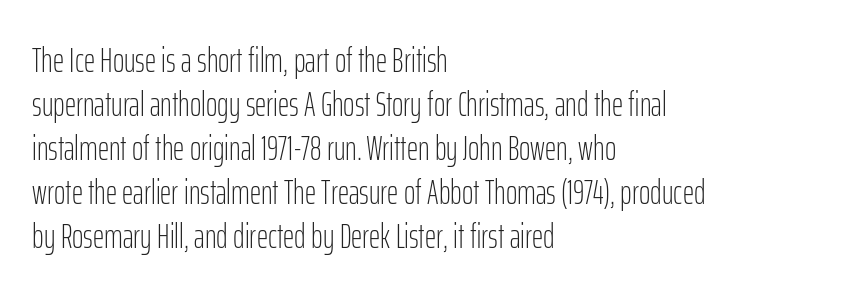
The typesetting does not lean heavy: it is not bold. Underline: absent. Baseline-to-baseline distance is the conventional proportion of letter height. Observe the ordinary spacing: letters are neighbours, not strangers. Quick note: not italic, upright. The letters advance in unequal steps, a hallmark of proportional type.
